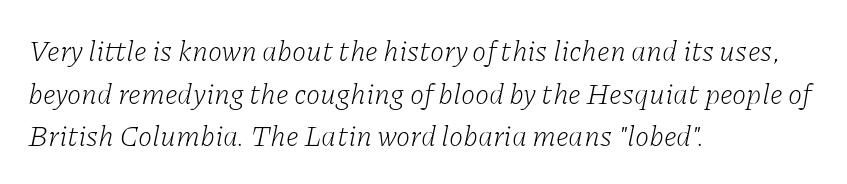
The type family on display is of the serif kind. The area under the type is left untouched. The face looks like a standard text weight, possibly lighter. The type is set solid horizontally, with unmodified tracking.
